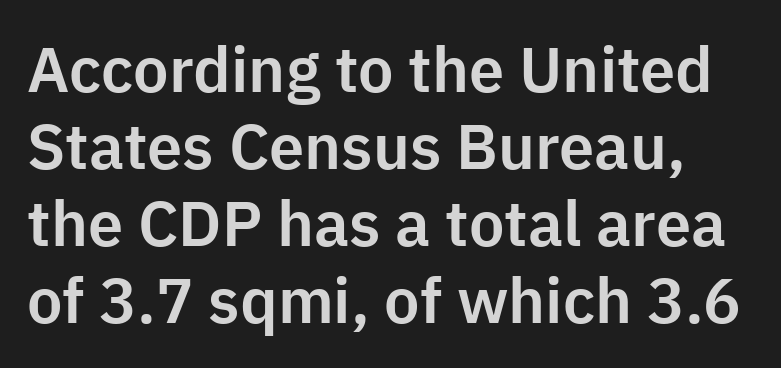
Q: Is the text italic (slanted)? A: No, it is upright.
Q: Is the typeface a serif or a sans-serif typeface? A: Sans-serif.
Q: Is the text underlined? A: No.
Q: Is the spacing between letters normal or unusually wide? A: Normal.
Q: Width (condensed, normal, or wide)? A: Normal.
Q: Stroke contrast? A: Low.
Q: x-height? A: Medium.
Q: Monospaced? A: No.
